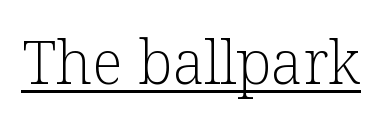
{"serif": "yes", "italic": "no", "bold": "no", "weight": "light", "width": "normal", "stroke_contrast": "low", "x_height": "medium", "monospaced": "no", "underline": "yes", "letter_spacing": "normal", "letter_spacing_em": 0.0, "glyph_px": 60}
